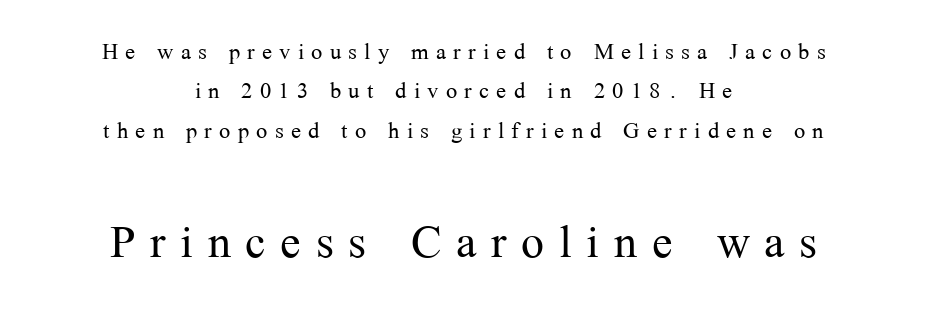
The image shows 61 px light serif type, upright; set centered, normal line spacing (1.31x), unusually wide letter spacing (+0.24 em), not underlined; the second (bottom) block is 2.03x larger; medium stroke contrast and a medium x-height.
